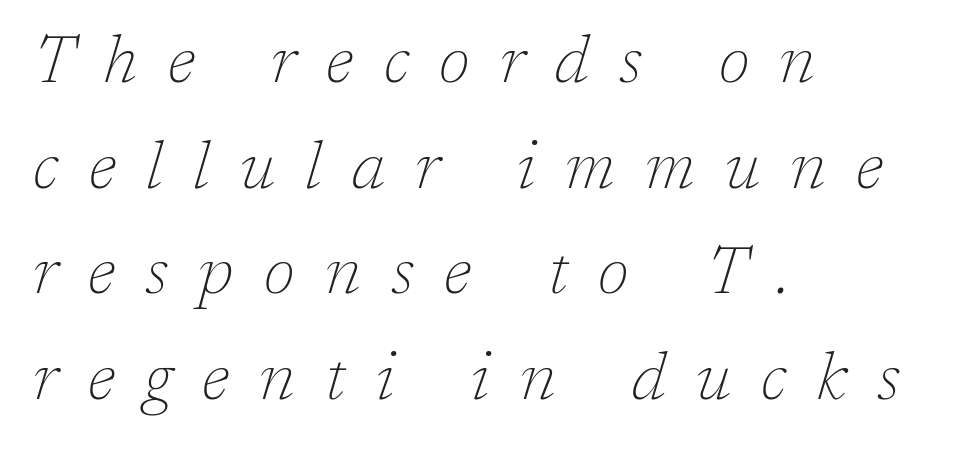
The typesetting does not lean heavy: it is not bold. To sum up the face: it has serifs. The rendering uses a moderate line-height, typical for paragraphs. The face used here is rendered with a markedly widened letterfit.
